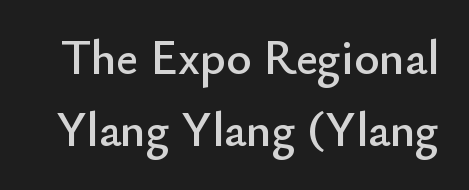
Q: Is the text italic (slanted)? A: No, it is upright.
Q: Is the typeface a serif or a sans-serif typeface? A: Sans-serif.
Q: Is the text underlined? A: No.
Q: Is the spacing between letters normal or unusually wide? A: Normal.
Q: Is the spacing between lines tight, normal or loose? A: Normal.
Q: Width (condensed, normal, or wide)? A: Normal.
Q: Stroke contrast? A: Low.
Q: x-height? A: Small.
Q: Monospaced? A: No.
